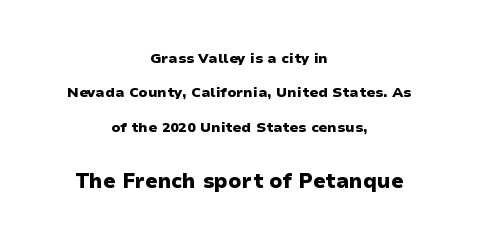
{"italic": "no", "bold": "yes", "underline": "no", "align": "center", "line_spacing": "loose", "line_spacing_ratio": 2.46, "letter_spacing": "normal", "letter_spacing_em": 0.0, "larger_block": "second", "size_ratio": 1.43, "glyph_px": 20}
